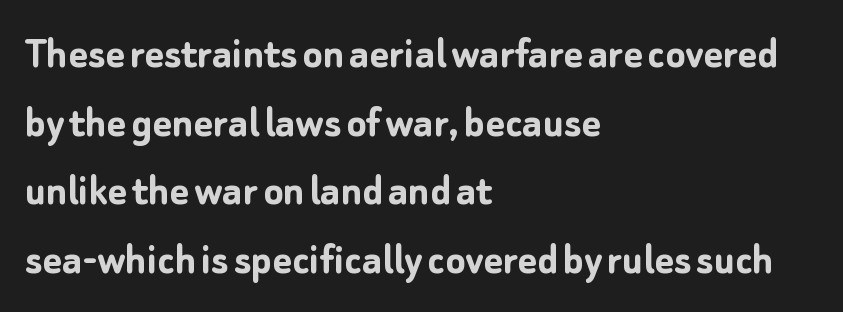
{"serif": "no", "italic": "no", "bold": "yes", "weight": "semibold", "width": "normal", "stroke_contrast": "low", "x_height": "medium", "monospaced": "no", "underline": "no", "align": "left", "line_spacing": "normal", "line_spacing_ratio": 1.49, "letter_spacing": "normal", "letter_spacing_em": 0.0, "glyph_px": 46}
